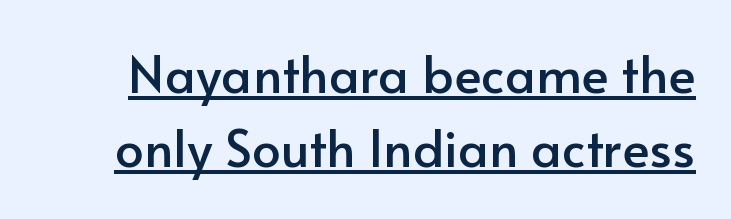
Varying glyph widths throughout — classic text-font behaviour. Notice how a bar underscores the lettering throughout. Letterform terminals end flat and unadorned throughout the passage. Evenly set lines give the paragraph a standard silhouette. The axis of the letterforms is exactly vertical.
